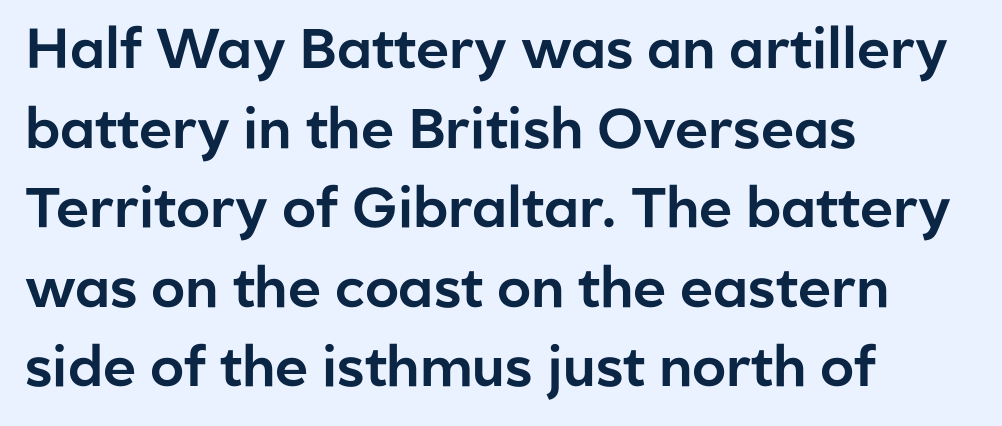
The image shows 56 px sans-serif type, upright; set left-aligned, normal line spacing (1.42x), normal letter spacing, not underlined; low stroke contrast and a medium x-height.
